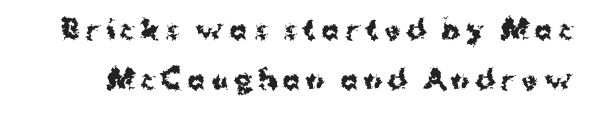
{"italic": "no", "bold": "yes", "underline": "no", "line_spacing": "loose", "line_spacing_ratio": 1.91, "letter_spacing": "wide", "letter_spacing_em": 0.23, "glyph_px": 26}
